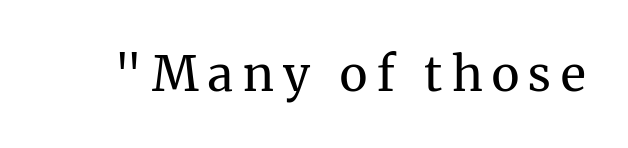
Q: Is the text bold? A: No.
Q: Is the text italic (slanted)? A: No, it is upright.
Q: Is the typeface a serif or a sans-serif typeface? A: Serif.
Q: Is the text underlined? A: No.
Q: Is the spacing between letters normal or unusually wide? A: Unusually wide.
Q: Width (condensed, normal, or wide)? A: Normal.
Q: Stroke contrast? A: Medium.
Q: x-height? A: Medium.
Q: Monospaced? A: No.
